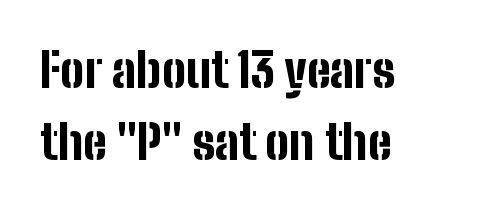
{"serif": "no", "italic": "no", "bold": "yes", "weight": "bold", "width": "condensed", "stroke_contrast": "low", "x_height": "medium", "monospaced": "no", "underline": "no", "align": "left", "line_spacing": "normal", "line_spacing_ratio": 1.5, "letter_spacing": "normal", "letter_spacing_em": 0.0, "glyph_px": 48}
